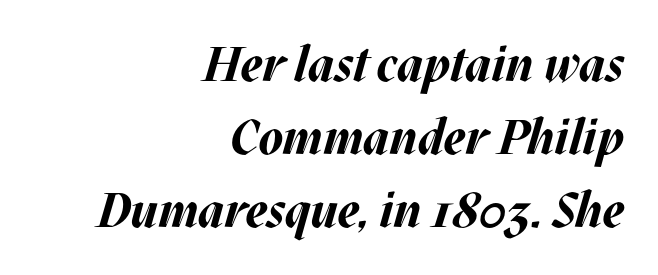
Q: Is the text bold? A: Yes.
Q: Is the text italic (slanted)? A: Yes, it leans right by about 17 degrees.
Q: Is the text underlined? A: No.
Q: How is the paragraph aligned? A: Right-aligned.
Q: Is the spacing between letters normal or unusually wide? A: Normal.
Q: Is the spacing between lines tight, normal or loose? A: Normal.
Q: Width (condensed, normal, or wide)? A: Normal.
Q: Stroke contrast? A: Medium.
Q: x-height? A: Large.
Q: Monospaced? A: No.
